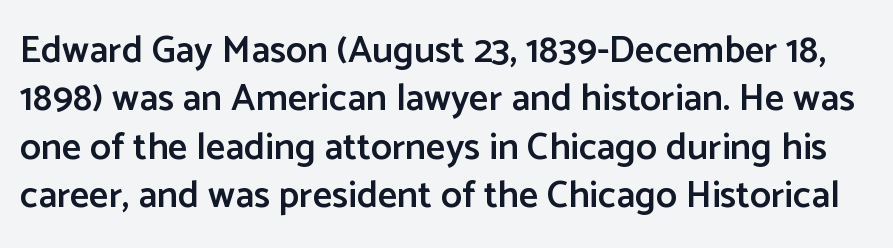
The letters are semibold — heavier than regular but short of a full bold. Italic: no, the glyphs are upright roman. Here the glyphs are tracked normally, forming tight word shapes. The words here are not underlined. Typographically, this falls in the sans-serif category.
